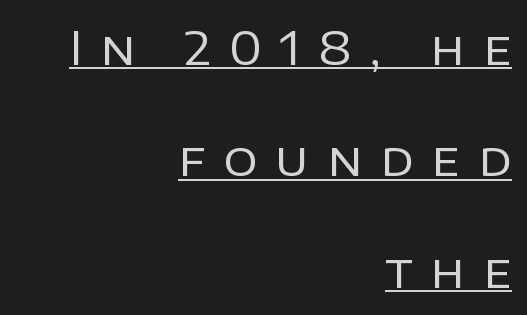
{"serif": "no", "italic": "no", "bold": "no", "weight": "regular", "width": "normal", "stroke_contrast": "low", "x_height": "large", "monospaced": "no", "underline": "yes", "align": "right", "line_spacing": "loose", "line_spacing_ratio": 2.37, "letter_spacing": "wide", "letter_spacing_em": 0.38, "glyph_px": 47}
